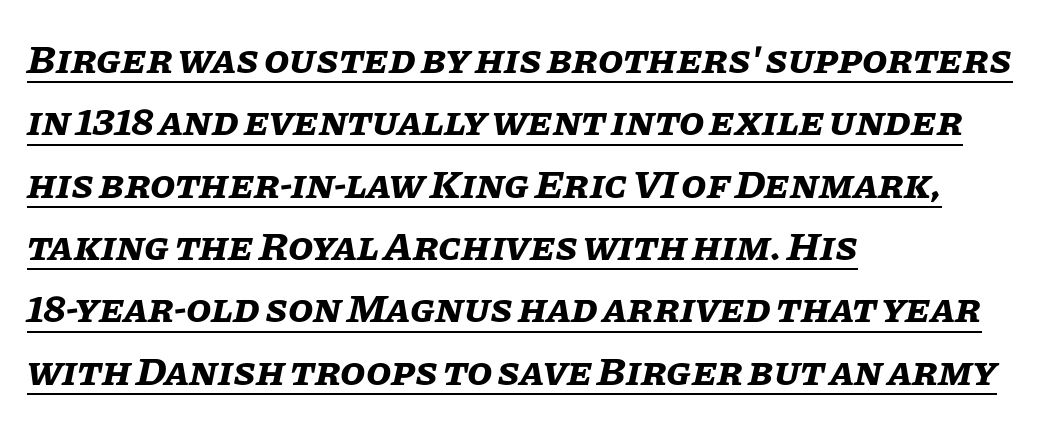
{"italic": "yes", "lean": "right", "slant_degrees": 11, "bold": "yes", "weight": "bold", "width": "normal", "stroke_contrast": "low", "x_height": "large", "monospaced": "no", "underline": "yes", "align": "left", "line_spacing": "normal", "line_spacing_ratio": 1.52, "letter_spacing": "normal", "letter_spacing_em": 0.0, "glyph_px": 41}
